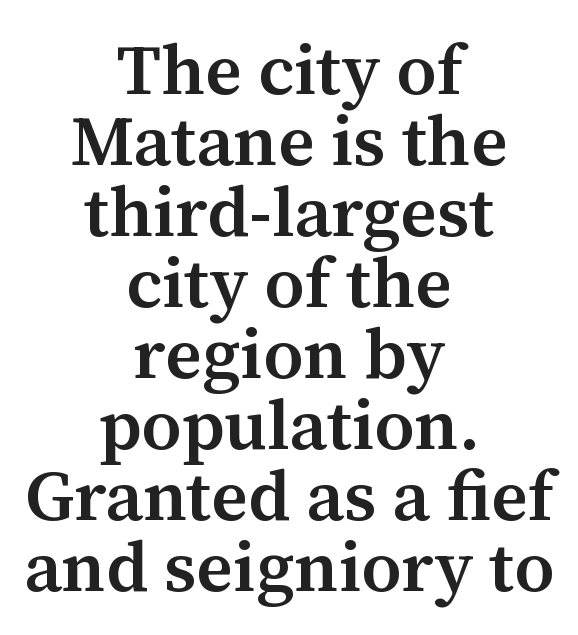
Q: Is the text bold? A: Semi-bold.
Q: Is the text italic (slanted)? A: No, it is upright.
Q: Is the typeface a serif or a sans-serif typeface? A: Serif.
Q: Is the text underlined? A: No.
Q: How is the paragraph aligned? A: Centered.
Q: Is the spacing between letters normal or unusually wide? A: Normal.
Q: Is the spacing between lines tight, normal or loose? A: Tight.
Q: Width (condensed, normal, or wide)? A: Normal.
Q: Stroke contrast? A: Medium.
Q: x-height? A: Medium.
Q: Monospaced? A: No.
